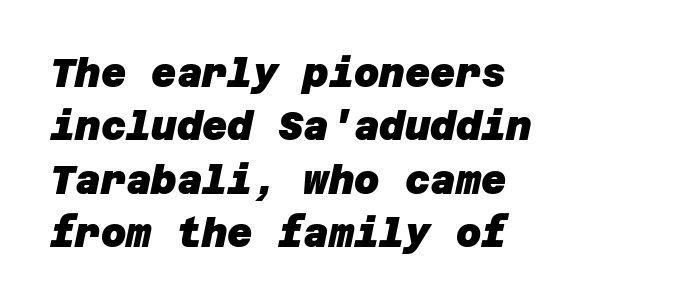
This block has exactly the height ordinary leading produces. The letterforms sit shoulder to shoulder at normal distance. Where is the straight margin? On the left. Decoration check: the copy has no underline.
